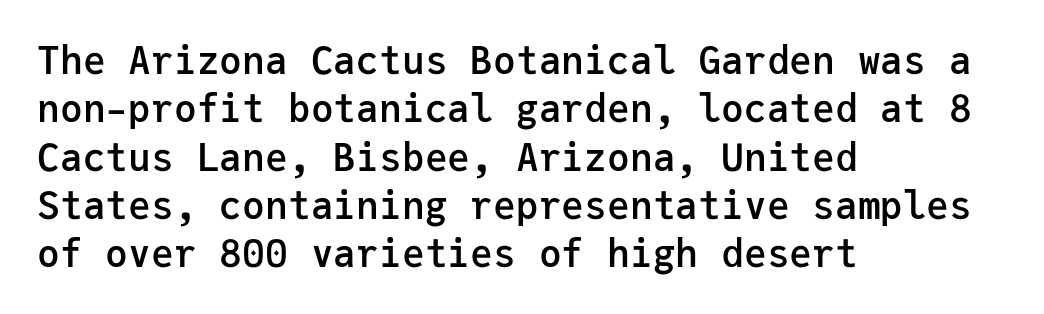
Q: Is the text bold? A: Semi-bold.
Q: Is the text italic (slanted)? A: No, it is upright.
Q: Is the typeface a serif or a sans-serif typeface? A: Sans-serif.
Q: Is the text underlined? A: No.
Q: How is the paragraph aligned? A: Left-aligned.
Q: Is the spacing between letters normal or unusually wide? A: Normal.
Q: Is the spacing between lines tight, normal or loose? A: Normal.
Q: Width (condensed, normal, or wide)? A: Normal.
Q: Stroke contrast? A: Low.
Q: x-height? A: Medium.
Q: Monospaced? A: Yes.
